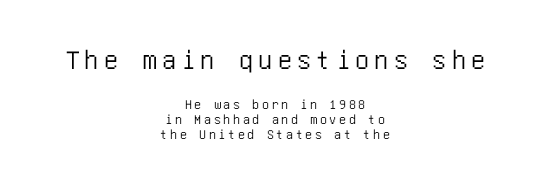
Q: Is the text italic (slanted)? A: No, it is upright.
Q: Is the typeface a serif or a sans-serif typeface? A: Sans-serif.
Q: Is the text underlined? A: No.
Q: How is the paragraph aligned? A: Centered.
Q: Is the spacing between lines tight, normal or loose? A: Tight.
Q: Which block of text is set in a larger size, the first (top) or the second (bottom)? A: The first (top) one.
Q: Width (condensed, normal, or wide)? A: Condensed.
Q: Stroke contrast? A: Low.
Q: x-height? A: Large.
